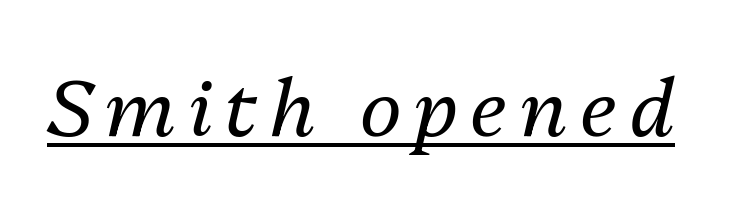
Q: Is the text bold? A: No.
Q: Is the text italic (slanted)? A: Yes, it leans right by about 13 degrees.
Q: Is the text underlined? A: Yes.
Q: Width (condensed, normal, or wide)? A: Normal.
Q: Stroke contrast? A: Medium.
Q: x-height? A: Medium.
Q: Monospaced? A: No.
